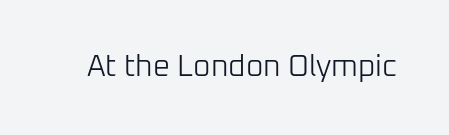
{"serif": "no", "italic": "no", "bold": "no", "weight": "light", "width": "normal", "stroke_contrast": "low", "x_height": "medium", "monospaced": "no", "underline": "no", "letter_spacing": "normal", "letter_spacing_em": 0.0, "glyph_px": 30}
